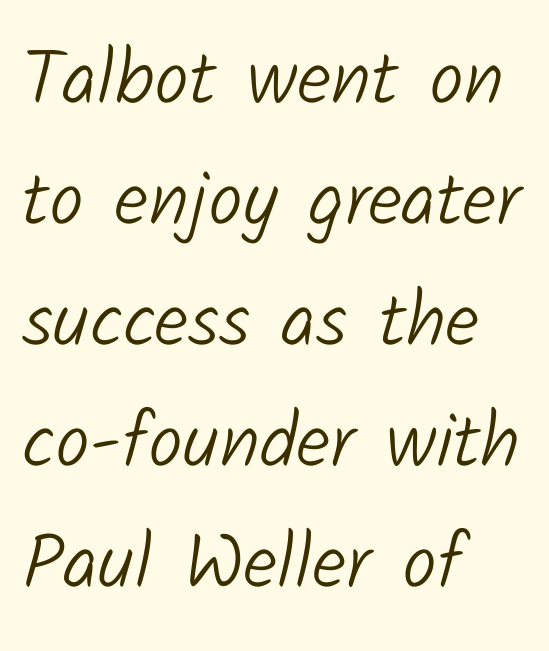
Note the varied advance widths — an 'i' is clearly narrower than an 'm'. Casual observation: everything's shoved over to the left. Is this a sans? Yes — the strokes have no serifs. A typesetter would call this zero additional tracking. Notice how descenders clear the ascenders below comfortably — that's standard leading.
